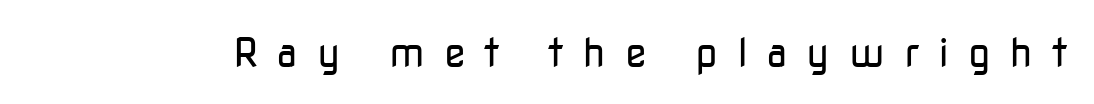
Q: Is the text bold? A: No.
Q: Is the text italic (slanted)? A: No, it is upright.
Q: Is the typeface a serif or a sans-serif typeface? A: Sans-serif.
Q: Is the text underlined? A: No.
Q: Is the spacing between letters normal or unusually wide? A: Unusually wide.
Q: Width (condensed, normal, or wide)? A: Normal.
Q: Stroke contrast? A: Low.
Q: x-height? A: Medium.
Q: Monospaced? A: No.
